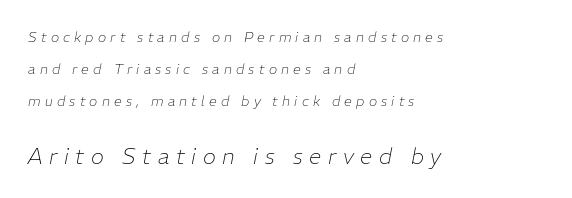
Q: Is the text bold? A: No.
Q: Is the text italic (slanted)? A: Yes, it leans right by about 11 degrees.
Q: Is the text underlined? A: No.
Q: How is the paragraph aligned? A: Left-aligned.
Q: Is the spacing between letters normal or unusually wide? A: Unusually wide.
Q: Is the spacing between lines tight, normal or loose? A: Loose.
Q: Which block of text is set in a larger size, the first (top) or the second (bottom)? A: The second (bottom) one.
